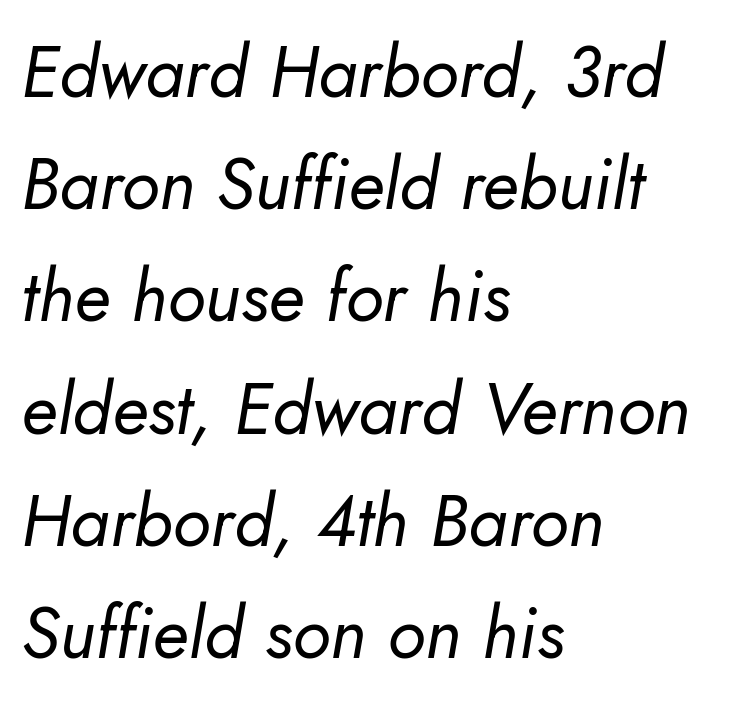
Caption: face not bold, strokes unweighted. The whole block is typeset with a tilt. Teacher's note: observe the even left margin — that is flush-left alignment. The face used here is rendered with its standard letterfit. Quick note: underline off.
